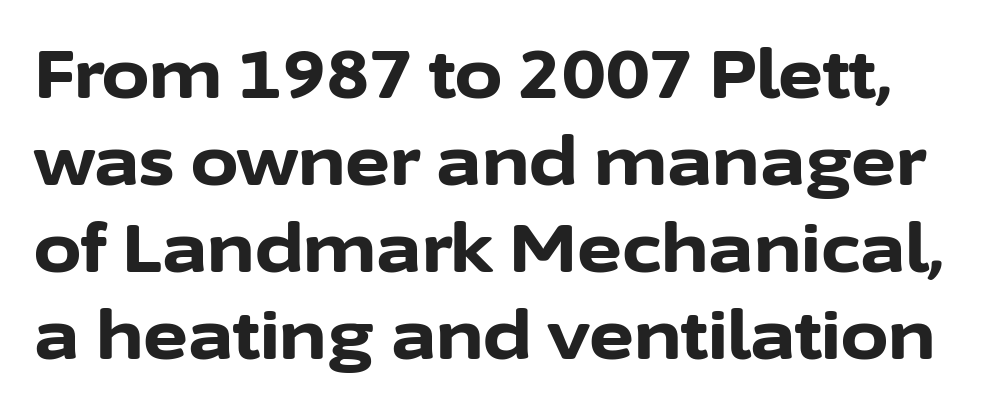
{"serif": "no", "italic": "no", "bold": "yes", "weight": "bold", "width": "normal", "stroke_contrast": "low", "x_height": "medium", "monospaced": "no", "underline": "no", "line_spacing": "normal", "line_spacing_ratio": 1.28, "letter_spacing": "normal", "letter_spacing_em": 0.0, "glyph_px": 68}
